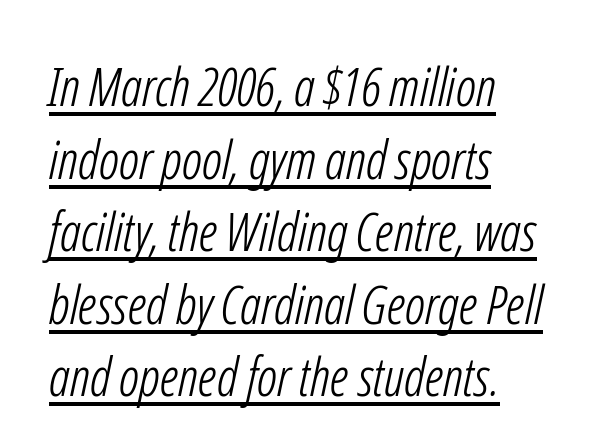
The image shows 53 px light, condensed sans-serif type; set left-aligned, normal line spacing (1.37x), normal letter spacing, underlined; low stroke contrast and a medium x-height.
